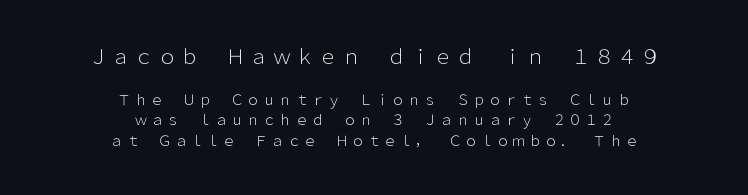
One-word summary of the alignment: center. The typography opts for an upright posture over an oblique one. No chunkiness to these letters — they're not bold. Larger block? The one above; the one below is distinctly smaller. How would I describe the line gaps? Plain and ordinary.
